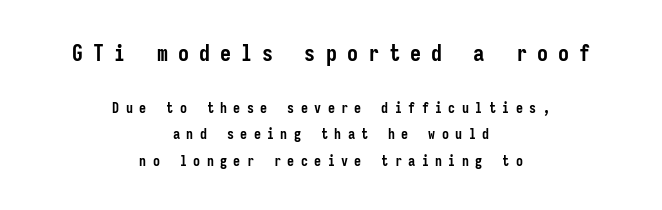
{"italic": "no", "bold": "yes", "underline": "no", "align": "center", "line_spacing": "loose", "line_spacing_ratio": 1.91, "letter_spacing": "wide", "letter_spacing_em": 0.46, "larger_block": "first", "size_ratio": 1.57, "glyph_px": 22}
